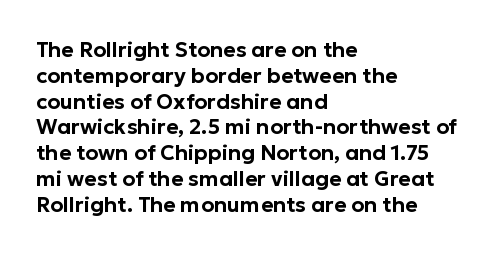
Underline: absent. This rendering uses left alignment, leaving the right contour irregular. A typesetter would mark this as roman, not italic. In terms of letterspacing, this is plain default setting.
